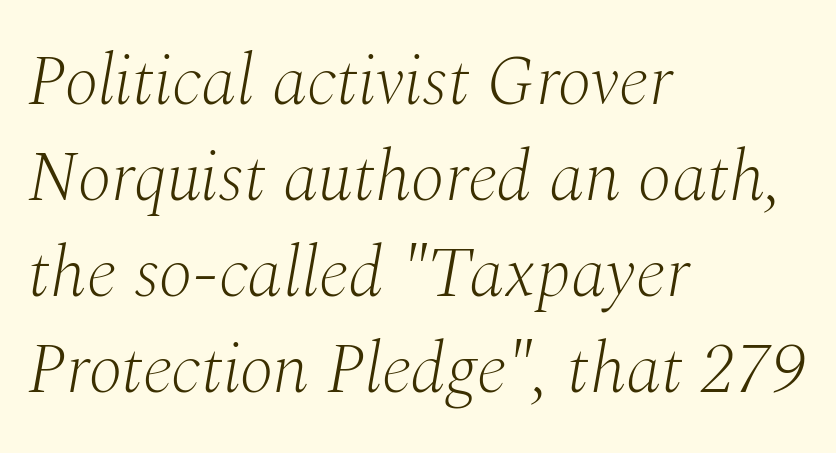
The image shows 71 px light serif type, italic (leaning right); set left-aligned, normal line spacing (1.35x), normal letter spacing, not underlined; medium stroke contrast and a medium x-height.
